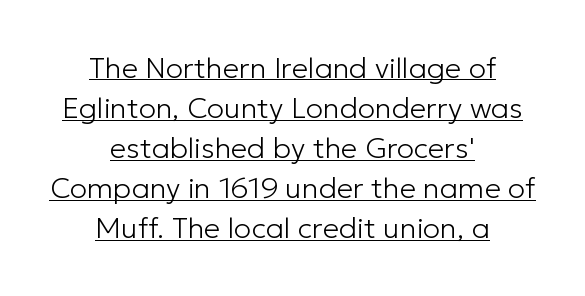
Interline gaps are of average width in this sample. Designer's note — italics off, roman on. A student would call this center alignment; a typographer would say set centered. Honestly, the underline is the first thing you notice here. Look at the tracking — it's just the regular setting, nothing added.
